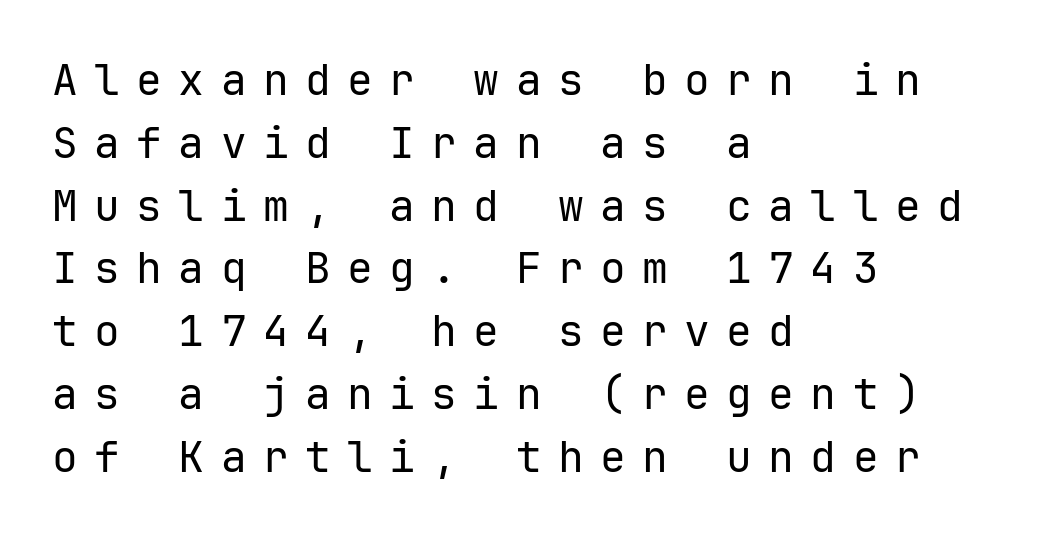
Caption: multi-line text, flush left, ragged right. The typesetting does not lean heavy: it is not bold. The strip under each line holds only bare page. The axis of the letterforms is exactly vertical. This sample has the even, mechanical cadence of fixed-width lettering.
